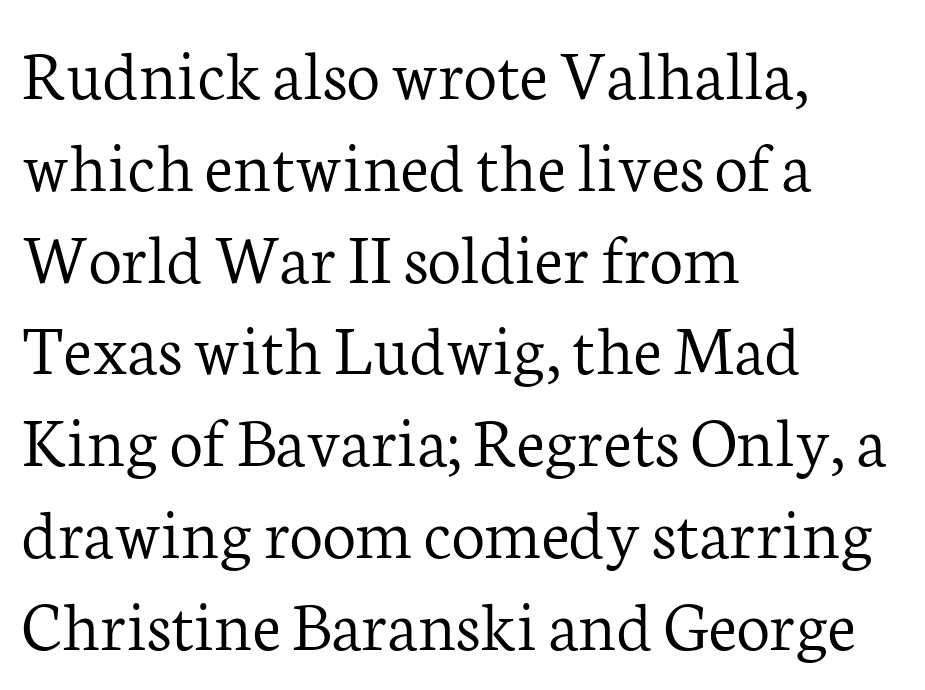
Q: Is the text bold? A: No.
Q: Is the text italic (slanted)? A: No, it is upright.
Q: Is the typeface a serif or a sans-serif typeface? A: Serif.
Q: Is the text underlined? A: No.
Q: How is the paragraph aligned? A: Left-aligned.
Q: Is the spacing between letters normal or unusually wide? A: Normal.
Q: Width (condensed, normal, or wide)? A: Normal.
Q: Stroke contrast? A: Low.
Q: x-height? A: Medium.
Q: Monospaced? A: No.
